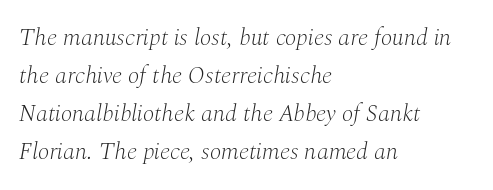
The image shows 24 px text type, italic (leaning right); set left-aligned, normal line spacing (1.58x), normal letter spacing, not underlined.
